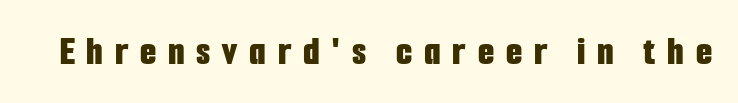
Q: Is the text bold? A: Yes.
Q: Is the text italic (slanted)? A: No, it is upright.
Q: Is the typeface a serif or a sans-serif typeface? A: Sans-serif.
Q: Is the text underlined? A: No.
Q: Is the spacing between letters normal or unusually wide? A: Unusually wide.
Q: Width (condensed, normal, or wide)? A: Condensed.
Q: Stroke contrast? A: Low.
Q: x-height? A: Medium.
Q: Monospaced? A: No.
